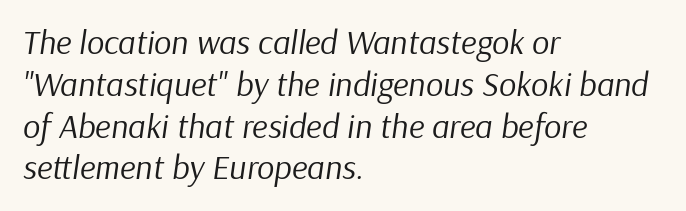
{"italic": "yes", "lean": "right", "slant_degrees": 9, "bold": "no", "weight": "regular", "width": "normal", "stroke_contrast": "low", "x_height": "medium", "monospaced": "no", "underline": "no", "align": "left", "line_spacing_ratio": 1.23, "letter_spacing": "normal", "letter_spacing_em": 0.0, "glyph_px": 34}
